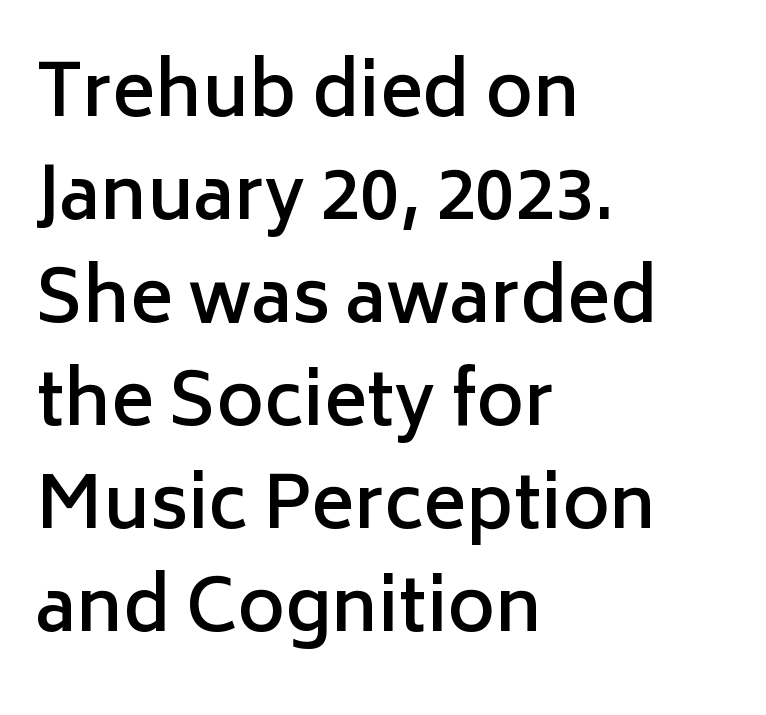
The image shows 72 px semibold sans-serif type, upright; set left-aligned, normal line spacing (1.43x), normal letter spacing, not underlined; low stroke contrast and a medium x-height.
